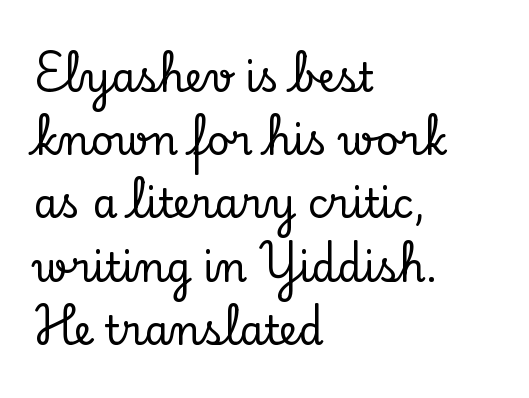
The image shows 40 px serif type, upright; set left-aligned, normal line spacing (1.58x), normal letter spacing, not underlined; low stroke contrast and a small x-height.
